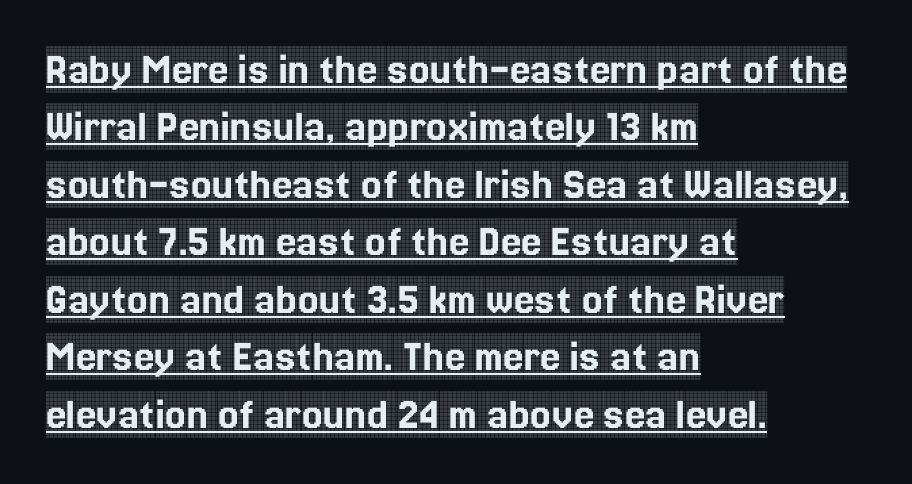
Q: Is the text italic (slanted)? A: No, it is upright.
Q: Is the typeface a serif or a sans-serif typeface? A: Serif.
Q: Is the text underlined? A: Yes.
Q: How is the paragraph aligned? A: Left-aligned.
Q: Is the spacing between letters normal or unusually wide? A: Normal.
Q: Is the spacing between lines tight, normal or loose? A: Normal.
Q: Width (condensed, normal, or wide)? A: Condensed.
Q: x-height? A: Large.
Q: Monospaced? A: No.
